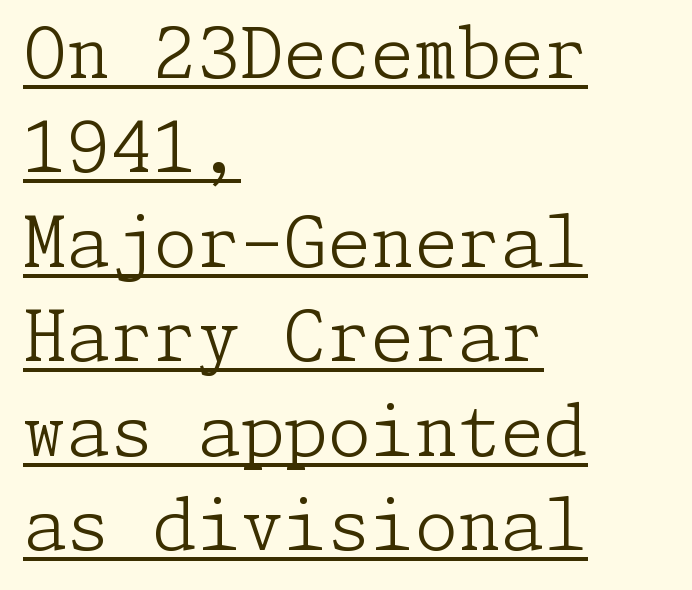
{"serif": "yes", "italic": "no", "bold": "no", "weight": "light", "width": "normal", "stroke_contrast": "low", "x_height": "medium", "underline": "yes", "align": "left", "line_spacing": "normal", "line_spacing_ratio": 1.35, "letter_spacing": "normal", "letter_spacing_em": 0.0, "glyph_px": 70}
